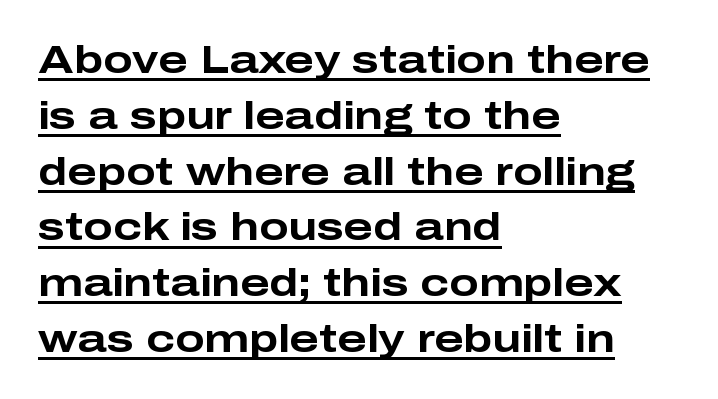
The lettering stays uniformly vertical, giving the passage a roman look. Nothing sits at the stroke ends, so this counts as sans-serif. Typeset ragged right — the left edge is the straight one. The passage shown is emphatically bold. A rule runs beneath these lines of type. Note the varied advance widths — an 'i' is clearly narrower than an 'm'.
